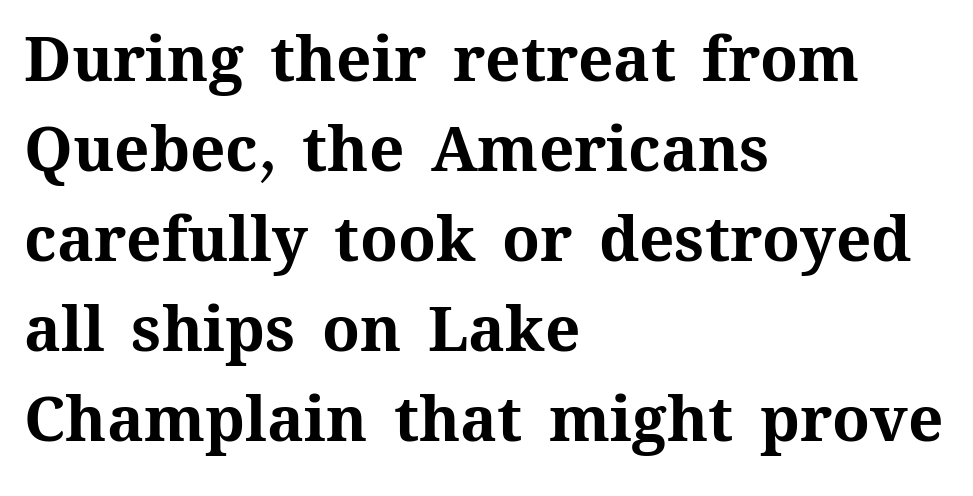
Summary of vertical rhythm: regular, with standard interline spacing. No word sits above an underline. No extra tracking has been applied to these lines. These lines carry a lot of weight — the face is fully bold. The type sits square on the baseline with zero lean.
